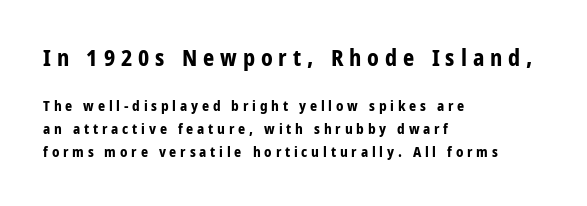
Q: Is the text bold? A: Yes.
Q: Is the text italic (slanted)? A: No, it is upright.
Q: Is the text underlined? A: No.
Q: How is the paragraph aligned? A: Left-aligned.
Q: Is the spacing between letters normal or unusually wide? A: Unusually wide.
Q: Is the spacing between lines tight, normal or loose? A: Normal.
Q: Which block of text is set in a larger size, the first (top) or the second (bottom)? A: The first (top) one.
